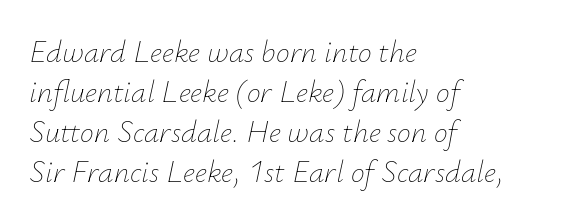
Unmarked baselines from the first word to the last. On a weight scale, this lands at 450 or below. Yep, that's italic — everything's leaning. Short and long lines alike share a common starting point at left. Here the glyphs are tracked normally, forming tight word shapes.
